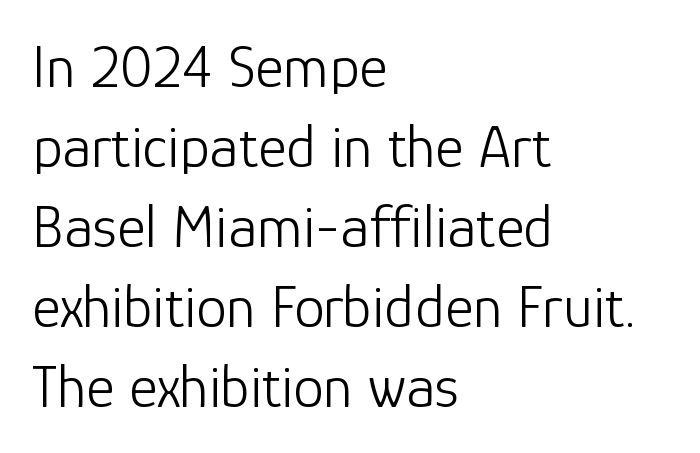
The image shows 61 px light sans-serif type, upright; set left-aligned, normal line spacing (1.31x), normal letter spacing, not underlined; low stroke contrast and a medium x-height.
